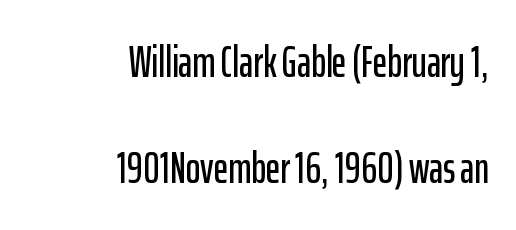
A typesetter would call this proportional, since set widths differ per character. Typeset ragged left — the right edge is the straight one. Unlike a traditional serif, this face leaves its strokes unadorned. Is the letter spacing exaggerated? No — it looks like the ordinary default. Nope, not italic — everything's standing straight.
